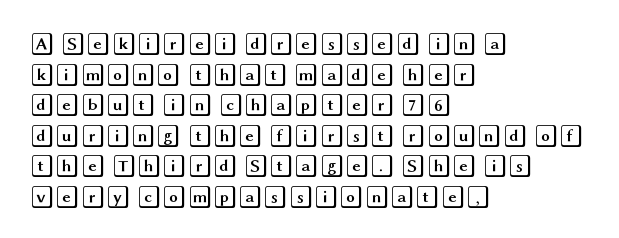
{"italic": "no", "underline": "no", "align": "left", "line_spacing": "normal", "line_spacing_ratio": 1.33, "letter_spacing": "normal", "letter_spacing_em": 0.0, "glyph_px": 23}
